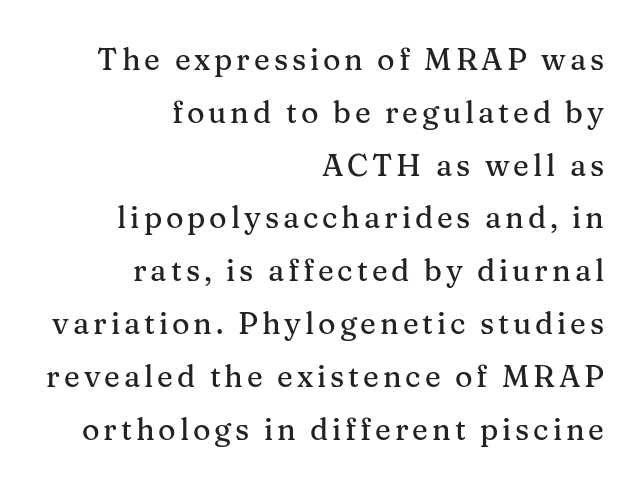
{"serif": "yes", "italic": "no", "width": "normal", "stroke_contrast": "medium", "x_height": "medium", "monospaced": "no", "underline": "no", "align": "right", "line_spacing_ratio": 1.76, "glyph_px": 30}
